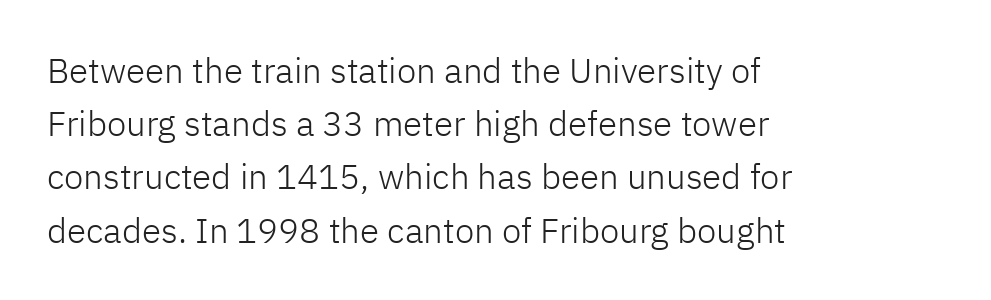
The image shows 35 px light sans-serif type, upright; set left-aligned, normal line spacing (1.52x), normal letter spacing, not underlined; low stroke contrast and a medium x-height.
